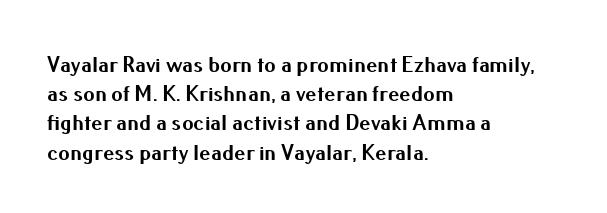
The image shows 23 px bold type, upright; set left-aligned, normal line spacing (1.27x), normal letter spacing, not underlined.
